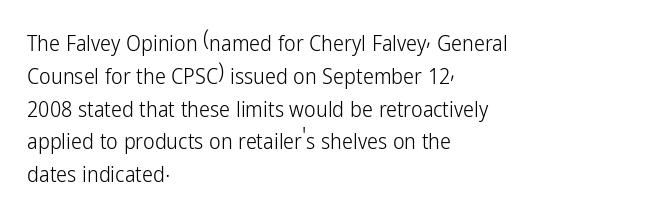
The image shows 22 px text type, upright; set left-aligned, normal line spacing (1.49x), normal letter spacing, not underlined.
